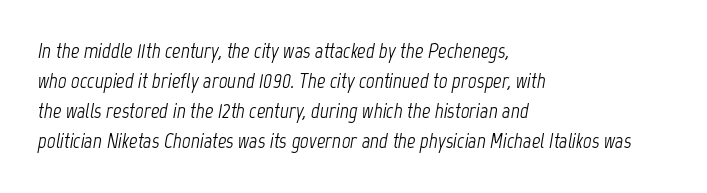
Q: Is the text bold? A: No.
Q: Is the text italic (slanted)? A: Yes, it leans right by about 12 degrees.
Q: Is the text underlined? A: No.
Q: How is the paragraph aligned? A: Left-aligned.
Q: Is the spacing between letters normal or unusually wide? A: Normal.
Q: Is the spacing between lines tight, normal or loose? A: Normal.
